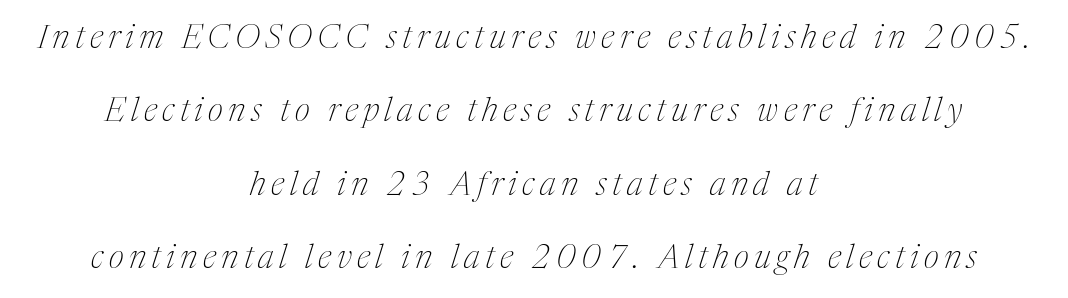
Character widths vary here, with narrow letters taking less room than wide ones. Letterform terminals end in serifs throughout the passage. Unbolded letterforms with no extra heft. Clear beneath every line of the passage. A great deal of white space separates one row of letters from the next. The rag falls on both sides of this text block equally.
